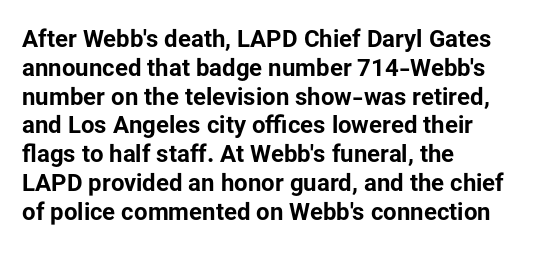
A classic flush-left, rag-right setting is used for this passage. Plenty of ink on the page — the face is bold. A typesetter would mark this as roman, not italic. In terms of letterspacing, this is plain default setting. The zone under the glyphs is completely vacant.
